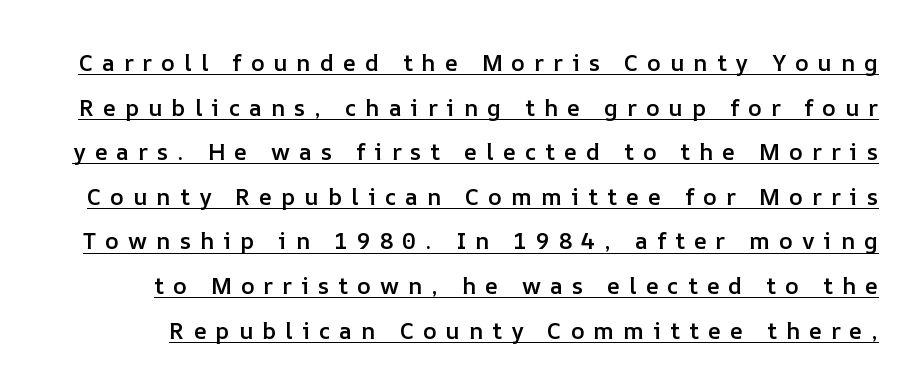
Q: Is the text bold? A: Semi-bold.
Q: Is the text italic (slanted)? A: No, it is upright.
Q: Is the text underlined? A: Yes.
Q: Is the spacing between letters normal or unusually wide? A: Unusually wide.
Q: Is the spacing between lines tight, normal or loose? A: Loose.
